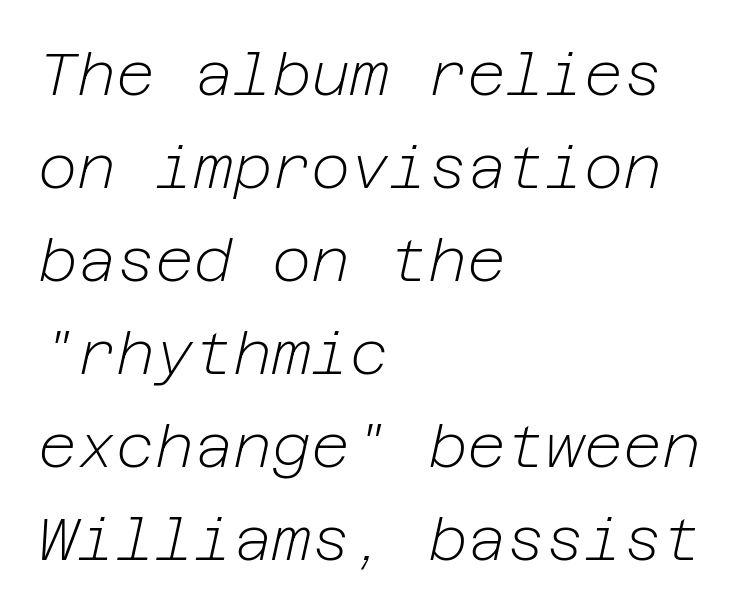
Q: Is the text bold? A: No.
Q: Is the text italic (slanted)? A: Yes, it leans right by about 12 degrees.
Q: Is the text underlined? A: No.
Q: How is the paragraph aligned? A: Left-aligned.
Q: Is the spacing between letters normal or unusually wide? A: Normal.
Q: Is the spacing between lines tight, normal or loose? A: Normal.
Q: Width (condensed, normal, or wide)? A: Normal.
Q: Stroke contrast? A: Low.
Q: x-height? A: Medium.
